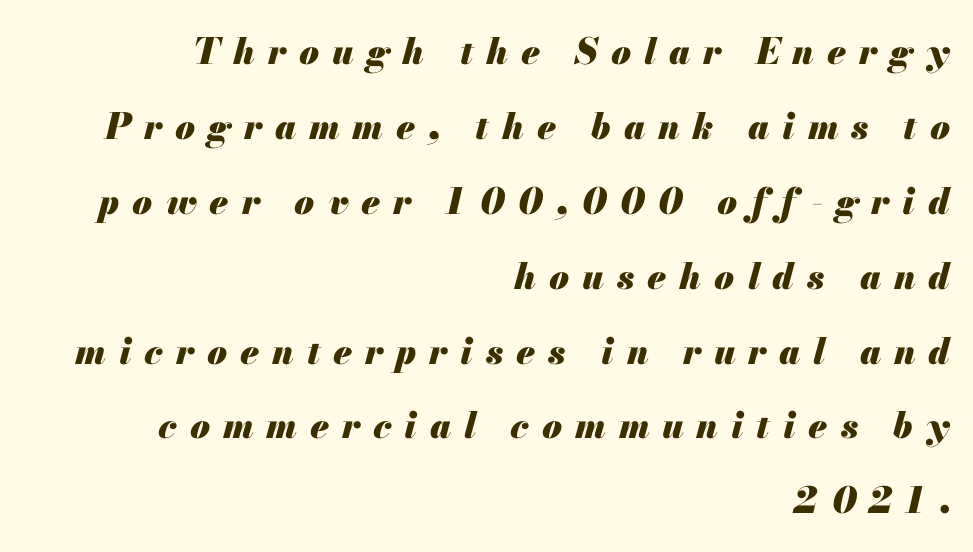
Q: Is the text bold? A: Yes.
Q: Is the text italic (slanted)? A: Yes, it leans right by about 13 degrees.
Q: Is the text underlined? A: No.
Q: How is the paragraph aligned? A: Right-aligned.
Q: Is the spacing between letters normal or unusually wide? A: Unusually wide.
Q: Is the spacing between lines tight, normal or loose? A: Loose.
Q: Width (condensed, normal, or wide)? A: Normal.
Q: Stroke contrast? A: Medium.
Q: x-height? A: Small.
Q: Monospaced? A: No.
